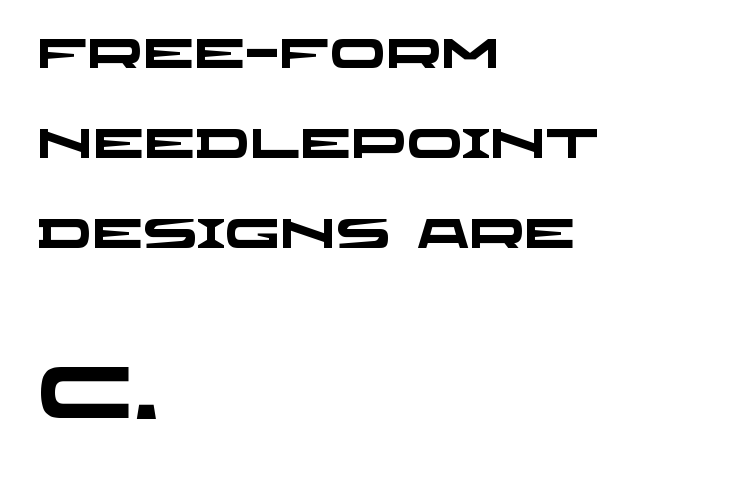
{"serif": "no", "bold": "yes", "weight": "heavy", "width": "wide", "stroke_contrast": "low", "x_height": "large", "monospaced": "no", "underline": "no", "align": "left", "line_spacing": "loose", "line_spacing_ratio": 2.19, "letter_spacing": "normal", "letter_spacing_em": 0.0, "larger_block": "second", "size_ratio": 1.76, "glyph_px": 72}
